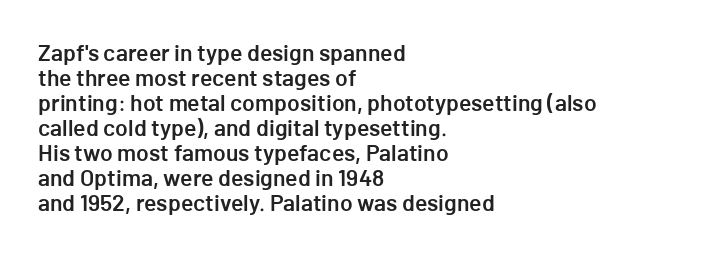
Q: Is the text bold? A: Semi-bold.
Q: Is the text italic (slanted)? A: No, it is upright.
Q: Is the text underlined? A: No.
Q: How is the paragraph aligned? A: Left-aligned.
Q: Is the spacing between letters normal or unusually wide? A: Normal.
Q: Is the spacing between lines tight, normal or loose? A: Tight.
